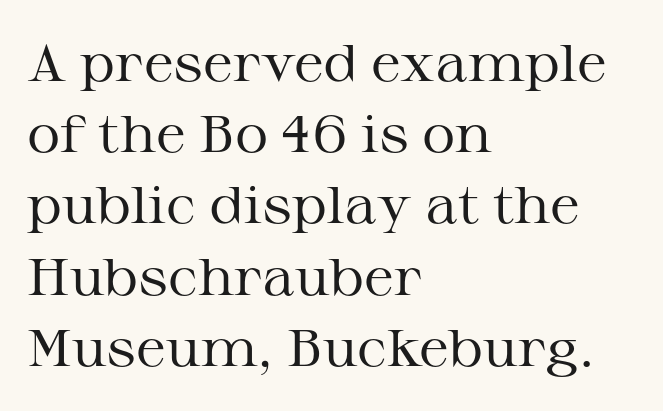
{"serif": "yes", "italic": "no", "bold": "no", "weight": "regular", "width": "wide", "stroke_contrast": "medium", "x_height": "medium", "monospaced": "no", "underline": "no", "align": "left", "line_spacing": "normal", "line_spacing_ratio": 1.37, "letter_spacing": "normal", "letter_spacing_em": 0.0, "glyph_px": 52}
